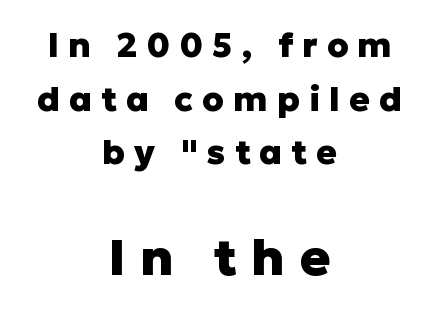
Students, observe: this is what conventionally led text looks like. A full-strength bold gives these letters their thick strokes. Letters rest on an invisible, unmarked baseline. Looks like regular typesetting: each glyph gets only the width it needs. Horizontal alignment here is central, giving a formal, balanced look. This is sans-serif lettering, the kind often seen on screens and signage.
